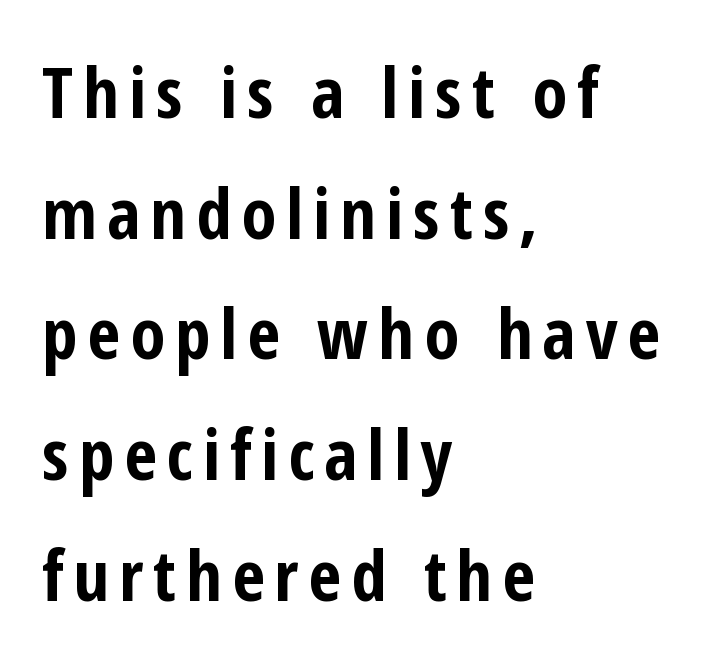
Note the varied advance widths — an 'i' is clearly narrower than an 'm'. The baseline area is clear. Strong, thick strokes mark this as bold type. Each letter's strokes conclude bluntly, with no projecting serifs.
